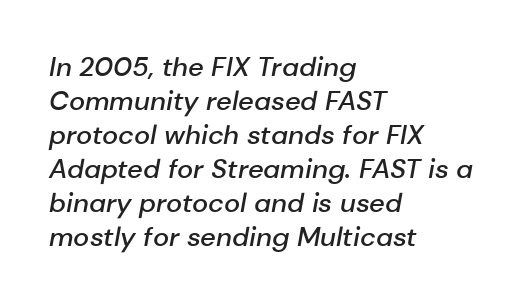
{"italic": "yes", "lean": "right", "slant_degrees": 10, "bold": "semi", "underline": "no", "align": "left", "line_spacing": "normal", "line_spacing_ratio": 1.26, "letter_spacing": "normal", "letter_spacing_em": 0.0, "glyph_px": 27}
